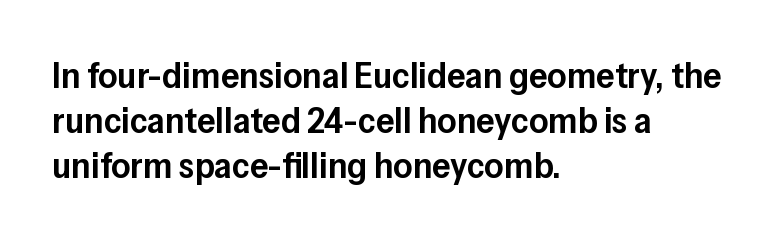
{"serif": "no", "italic": "no", "bold": "semi", "weight": "semibold", "width": "normal", "stroke_contrast": "low", "x_height": "medium", "monospaced": "no", "underline": "no", "align": "left", "line_spacing_ratio": 1.22, "letter_spacing": "normal", "letter_spacing_em": 0.0, "glyph_px": 37}
